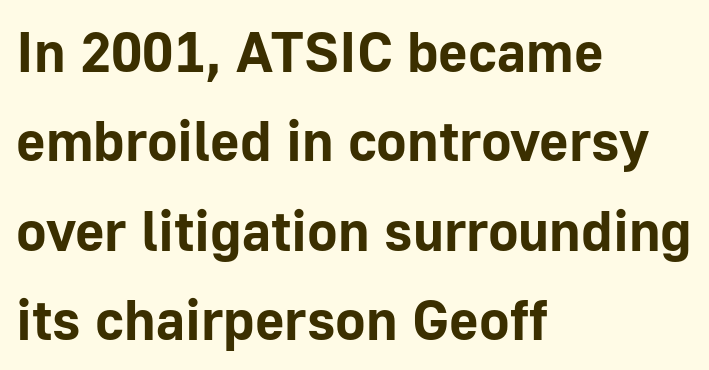
Q: Is the text bold? A: Yes.
Q: Is the text italic (slanted)? A: No, it is upright.
Q: Is the typeface a serif or a sans-serif typeface? A: Sans-serif.
Q: Is the text underlined? A: No.
Q: How is the paragraph aligned? A: Left-aligned.
Q: Is the spacing between letters normal or unusually wide? A: Normal.
Q: Is the spacing between lines tight, normal or loose? A: Normal.
Q: Width (condensed, normal, or wide)? A: Normal.
Q: Stroke contrast? A: Low.
Q: x-height? A: Medium.
Q: Monospaced? A: No.
